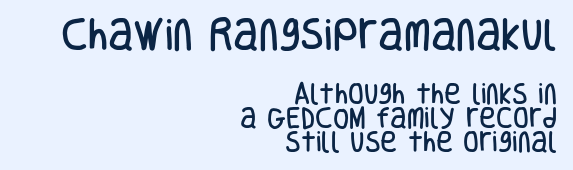
{"serif": "no", "italic": "no", "width": "condensed", "stroke_contrast": "low", "x_height": "large", "monospaced": "no", "underline": "no", "align": "right", "line_spacing": "tight", "line_spacing_ratio": 1.05, "letter_spacing": "normal", "letter_spacing_em": 0.0, "larger_block": "first", "size_ratio": 1.52, "glyph_px": 35}
